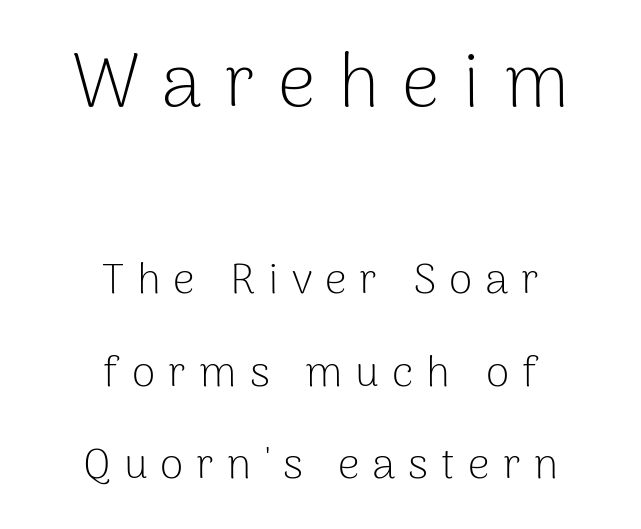
The image shows 75 px light sans-serif type, upright; set centered, loose line spacing (2.15x), unusually wide letter spacing (+0.3 em), not underlined; the first (top) block is 1.74x larger; low stroke contrast and a medium x-height.
